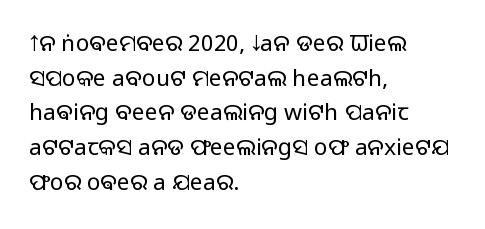
The image shows 23 px text type, upright; set left-aligned, normal line spacing (1.51x), normal letter spacing, not underlined.
